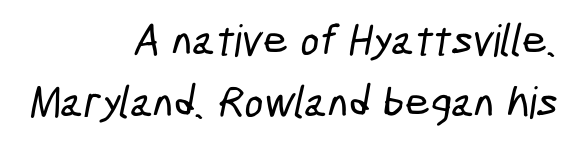
Caption: standard tracking, unaltered. Line spacing here is normal. Think of a printed novel: that variable character pitch is what you see here. Unlike a traditional serif, this face leaves its strokes unadorned.
